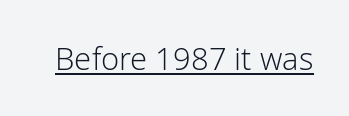
Q: Is the text bold? A: No.
Q: Is the text italic (slanted)? A: No, it is upright.
Q: Is the typeface a serif or a sans-serif typeface? A: Sans-serif.
Q: Is the text underlined? A: Yes.
Q: Is the spacing between letters normal or unusually wide? A: Normal.
Q: Width (condensed, normal, or wide)? A: Normal.
Q: Stroke contrast? A: Low.
Q: x-height? A: Medium.
Q: Monospaced? A: No.
